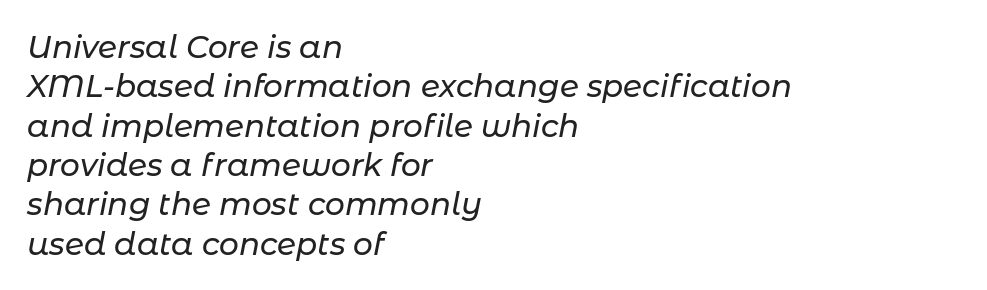
Q: Is the text italic (slanted)? A: Yes, it leans right by about 11 degrees.
Q: Is the text underlined? A: No.
Q: How is the paragraph aligned? A: Left-aligned.
Q: Is the spacing between letters normal or unusually wide? A: Normal.
Q: Is the spacing between lines tight, normal or loose? A: Normal.
Q: Width (condensed, normal, or wide)? A: Normal.
Q: Stroke contrast? A: Low.
Q: x-height? A: Medium.
Q: Monospaced? A: No.
